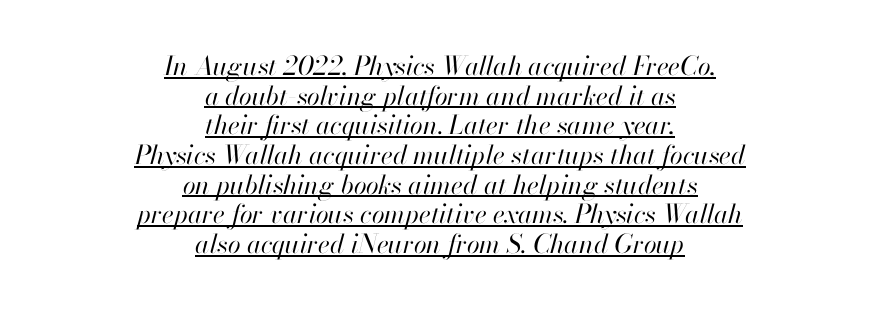
{"italic": "yes", "lean": "right", "slant_degrees": 13, "bold": "no", "underline": "yes", "align": "center", "line_spacing": "tight", "line_spacing_ratio": 1.14, "letter_spacing": "normal", "letter_spacing_em": 0.0, "glyph_px": 26}
